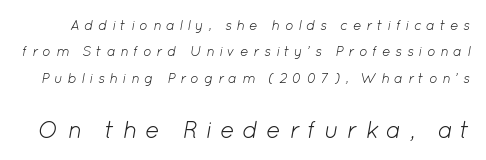
Q: Is the text bold? A: No.
Q: Is the text italic (slanted)? A: Yes, it leans right by about 12 degrees.
Q: Is the text underlined? A: No.
Q: Is the spacing between letters normal or unusually wide? A: Unusually wide.
Q: Which block of text is set in a larger size, the first (top) or the second (bottom)? A: The second (bottom) one.
